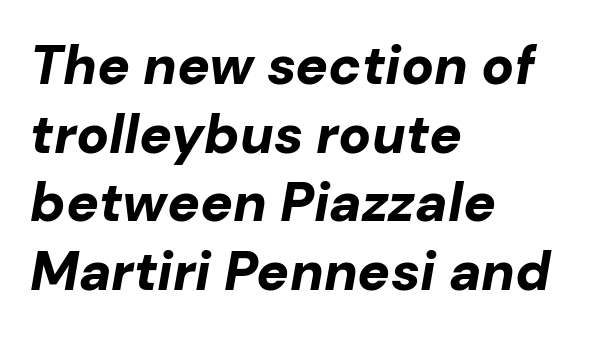
A clean baseline with only descenders dipping below it. Students, this is bold: see how much ink each stroke carries. The passage shown is typed in a proportional face where columns would drift. Inter-character spacing is left at the font's built-in metrics. The lines in this sample share a left origin and differ only in where they stop. Italic: yes, the glyphs are oblique.
